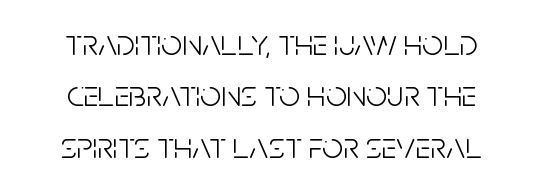
The cut favours lightness, reaching ordinary text weight at its darkest. Character widths vary here, with narrow letters taking less room than wide ones. These lines sit exactly where default settings would place them. Is the letter spacing exaggerated? No — it looks like the ordinary default. The glyphs are unaccompanied by any horizontal stroke below them.
